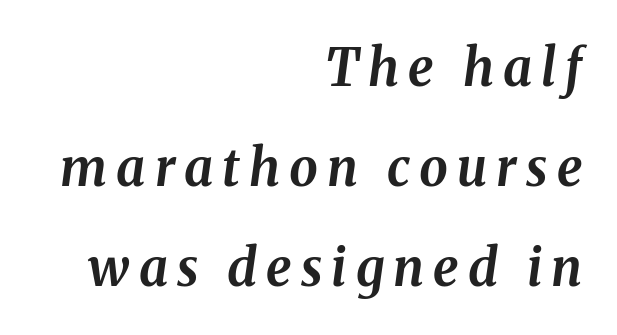
Check under the words: just untouched page. A great deal of white space separates one row of letters from the next. These lines were composed using italics. What weight is shown? A full bold with thick strokes.
